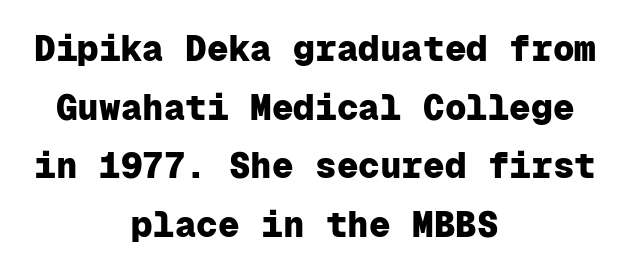
{"serif": "no", "italic": "no", "bold": "yes", "weight": "heavy", "width": "normal", "stroke_contrast": "low", "x_height": "medium", "monospaced": "yes", "underline": "no", "align": "center", "line_spacing": "normal", "line_spacing_ratio": 1.63, "letter_spacing": "normal", "letter_spacing_em": 0.0, "glyph_px": 36}
